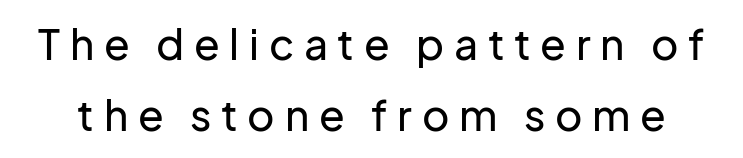
The image shows 42 px sans-serif type, upright; set normal line spacing (1.7x), unusually wide letter spacing (+0.23 em), not underlined; low stroke contrast and a medium x-height.
